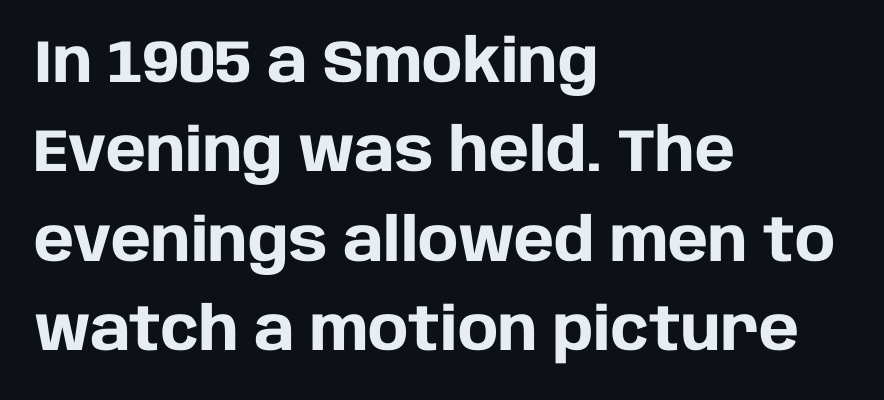
This is sans-serif lettering, the kind often seen on screens and signage. Stroke thickness is high; the sample reads as a true bold. In terms of leading, this rendering sits right in the middle. Decoration check: the copy has no underline. No extra tracking has been applied to these lines. You can tell it's not italic because the verticals are truly vertical.
